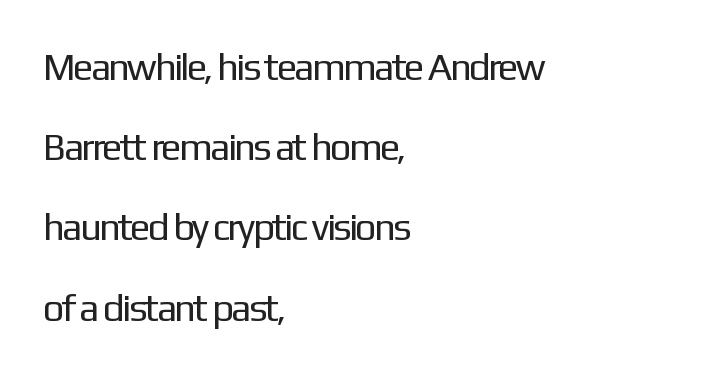
Tall strokes in this sample are plumb rather than angled. The letterforms sit at book weight or below. Observe the absence of serifs on each vertical stroke in this sample. Decoration check: the copy has no underline. Alignment: flush left.
